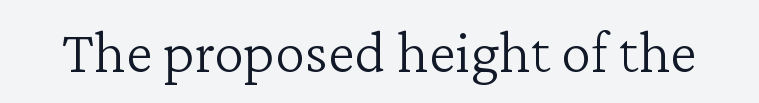
{"serif": "yes", "italic": "no", "bold": "no", "weight": "light", "width": "normal", "stroke_contrast": "low", "x_height": "medium", "monospaced": "no", "underline": "no", "letter_spacing": "normal", "letter_spacing_em": 0.0, "glyph_px": 61}
